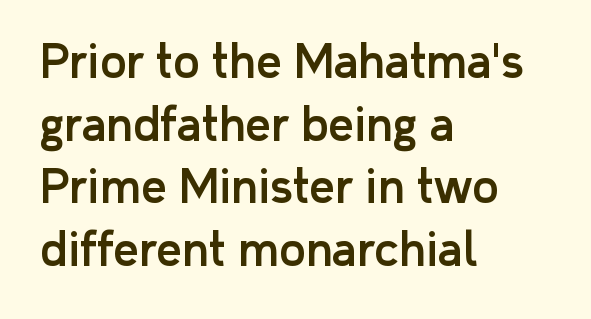
Do the letters lean? They stand straight. A typesetter would call this proportional, since set widths differ per character. Unlike a traditional serif, this face leaves its strokes unadorned. This sample keeps an unexceptional amount of space between lines.
